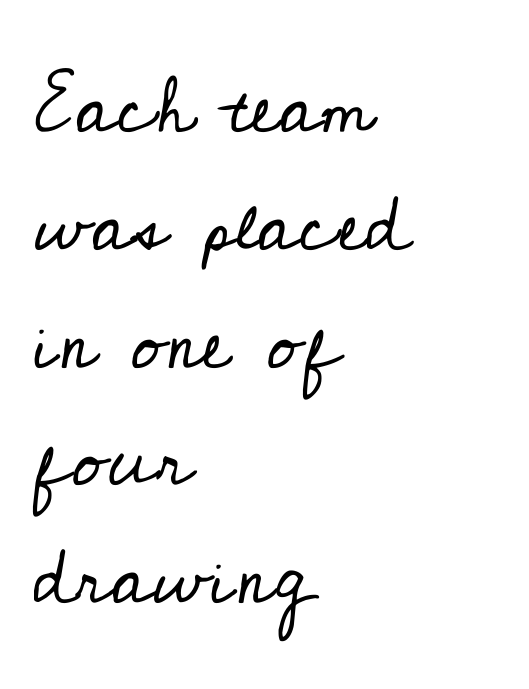
{"serif": "yes", "bold": "no", "weight": "regular", "width": "normal", "stroke_contrast": "low", "x_height": "small", "monospaced": "no", "underline": "no", "align": "left", "line_spacing": "normal", "line_spacing_ratio": 1.51, "letter_spacing": "normal", "letter_spacing_em": 0.0, "glyph_px": 78}
